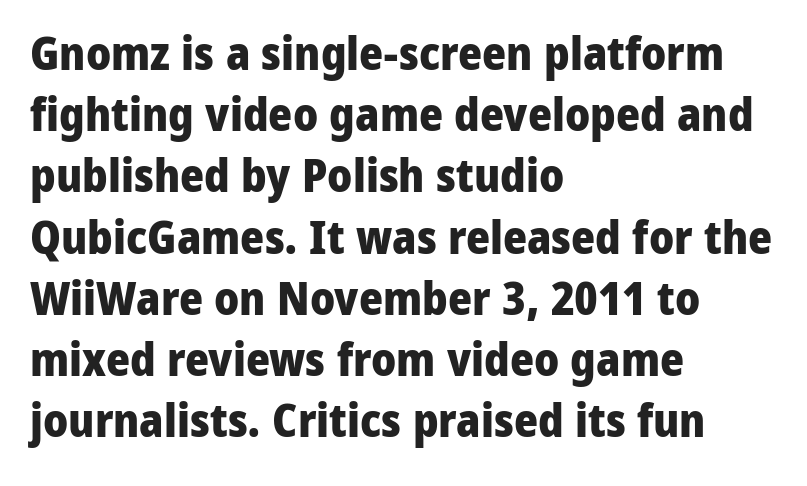
The image shows 46 px heavy sans-serif type, upright; set left-aligned, normal line spacing (1.33x), normal letter spacing, not underlined; low stroke contrast and a medium x-height.
